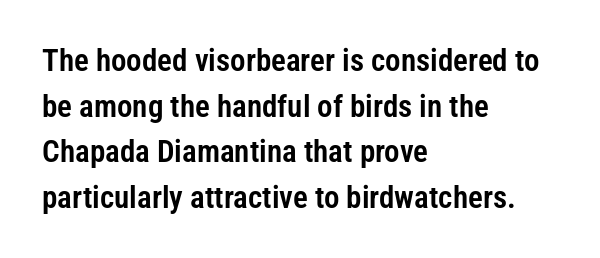
{"serif": "no", "italic": "no", "width": "condensed", "stroke_contrast": "low", "x_height": "medium", "monospaced": "no", "underline": "no", "align": "left", "line_spacing": "normal", "line_spacing_ratio": 1.47, "letter_spacing": "normal", "letter_spacing_em": 0.0, "glyph_px": 31}
